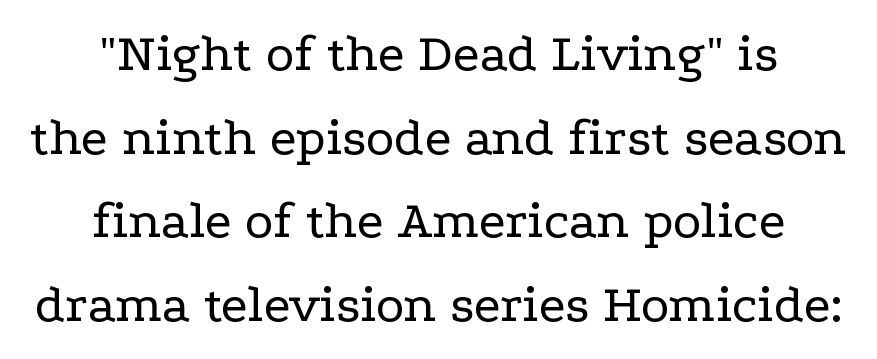
The image shows 54 px regular-weight, wide serif type, upright; set centered, normal line spacing (1.55x), normal letter spacing, not underlined; low stroke contrast and a medium x-height.
